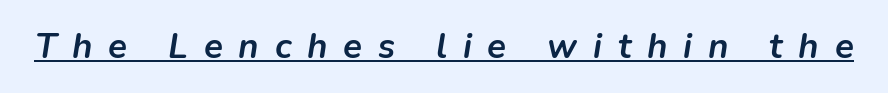
{"italic": "yes", "lean": "right", "slant_degrees": 9, "bold": "yes", "weight": "semibold", "width": "normal", "stroke_contrast": "low", "x_height": "medium", "monospaced": "no", "underline": "yes", "letter_spacing": "wide", "letter_spacing_em": 0.45, "glyph_px": 35}
